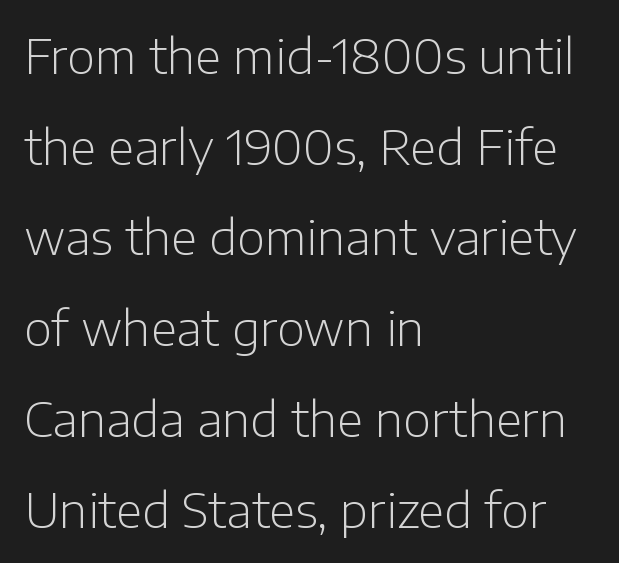
{"serif": "no", "italic": "no", "bold": "no", "weight": "light", "width": "normal", "stroke_contrast": "low", "x_height": "medium", "monospaced": "no", "underline": "no", "align": "left", "line_spacing_ratio": 1.89, "letter_spacing": "normal", "letter_spacing_em": 0.0, "glyph_px": 48}
